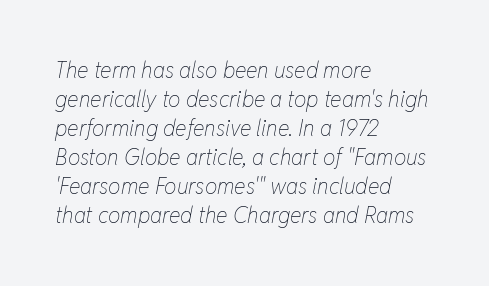
{"italic": "yes", "lean": "right", "slant_degrees": 11, "bold": "no", "underline": "no", "align": "left", "line_spacing": "normal", "line_spacing_ratio": 1.32, "letter_spacing": "normal", "letter_spacing_em": 0.0, "glyph_px": 22}
